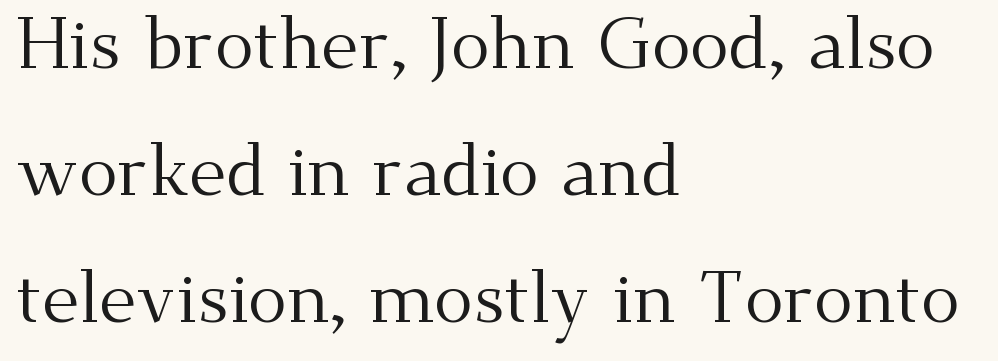
Q: Is the text bold? A: No.
Q: Is the text italic (slanted)? A: No, it is upright.
Q: Is the typeface a serif or a sans-serif typeface? A: Serif.
Q: Is the text underlined? A: No.
Q: How is the paragraph aligned? A: Left-aligned.
Q: Is the spacing between letters normal or unusually wide? A: Normal.
Q: Width (condensed, normal, or wide)? A: Normal.
Q: Stroke contrast? A: Medium.
Q: x-height? A: Small.
Q: Monospaced? A: No.
